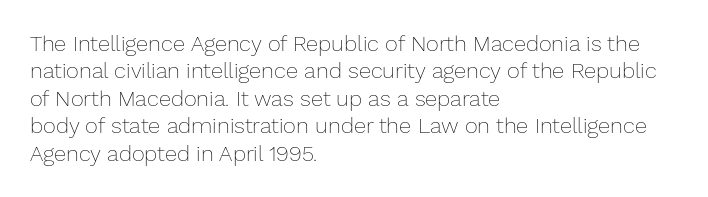
{"italic": "no", "bold": "no", "underline": "no", "align": "left", "line_spacing": "normal", "line_spacing_ratio": 1.25, "letter_spacing": "normal", "letter_spacing_em": 0.0, "glyph_px": 22}
